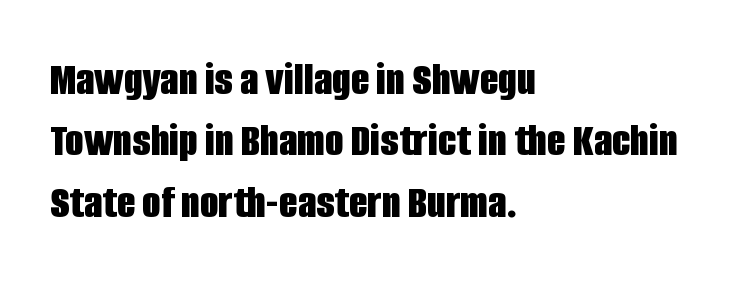
The image shows 48 px bold, condensed sans-serif type, upright; set left-aligned, normal line spacing (1.28x), normal letter spacing, not underlined; low stroke contrast and a large x-height.
